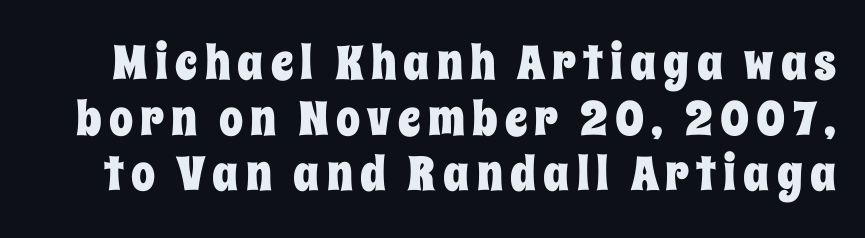
Q: Is the text italic (slanted)? A: No, it is upright.
Q: Is the text underlined? A: No.
Q: Width (condensed, normal, or wide)? A: Condensed.
Q: Stroke contrast? A: Low.
Q: x-height? A: Large.
Q: Monospaced? A: No.
